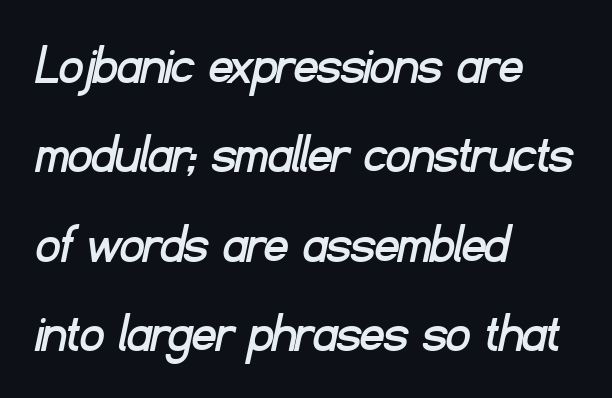
Proportional: the letters do not fall into vertical columns. Standard letterfit; no display-style spreading of the glyphs. The block of text has a typical density, with ordinary space between rows. Reading down the block, your eye returns to a fixed left position each line. I'd call this a sans setting — the letters go barefoot.
